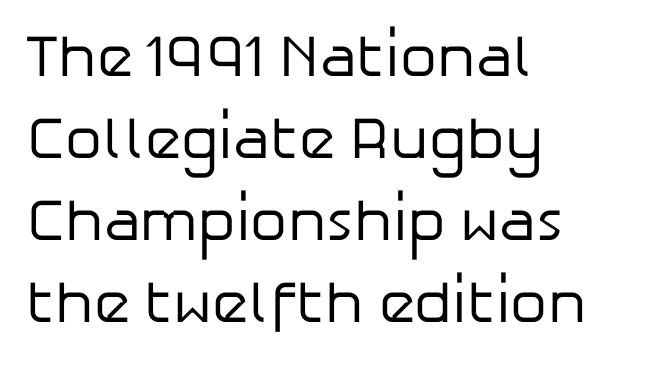
{"serif": "no", "italic": "no", "bold": "no", "weight": "regular", "width": "normal", "stroke_contrast": "low", "x_height": "medium", "monospaced": "no", "underline": "no", "align": "left", "line_spacing": "normal", "line_spacing_ratio": 1.39, "letter_spacing": "normal", "letter_spacing_em": 0.0, "glyph_px": 59}
